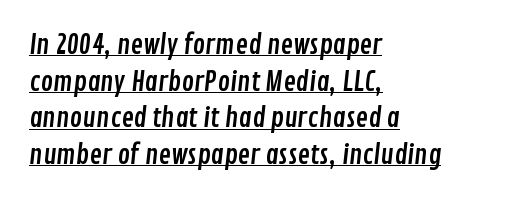
Q: Is the text underlined? A: Yes.
Q: How is the paragraph aligned? A: Left-aligned.
Q: Is the spacing between letters normal or unusually wide? A: Normal.
Q: Is the spacing between lines tight, normal or loose? A: Normal.
